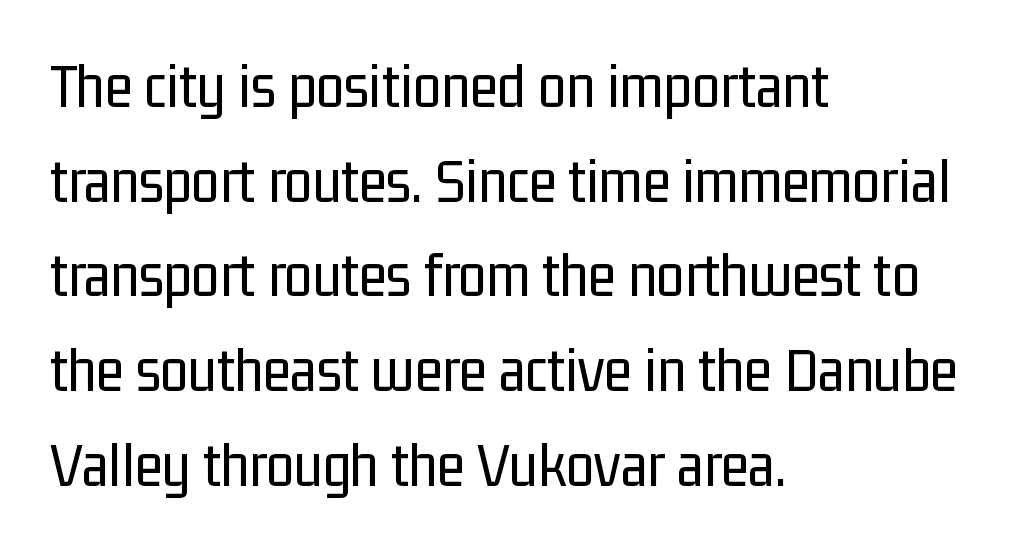
Q: Is the text bold? A: No.
Q: Is the text italic (slanted)? A: No, it is upright.
Q: Is the typeface a serif or a sans-serif typeface? A: Sans-serif.
Q: Is the text underlined? A: No.
Q: How is the paragraph aligned? A: Left-aligned.
Q: Is the spacing between letters normal or unusually wide? A: Normal.
Q: Is the spacing between lines tight, normal or loose? A: Normal.
Q: Width (condensed, normal, or wide)? A: Condensed.
Q: Stroke contrast? A: Low.
Q: x-height? A: Medium.
Q: Monospaced? A: No.
